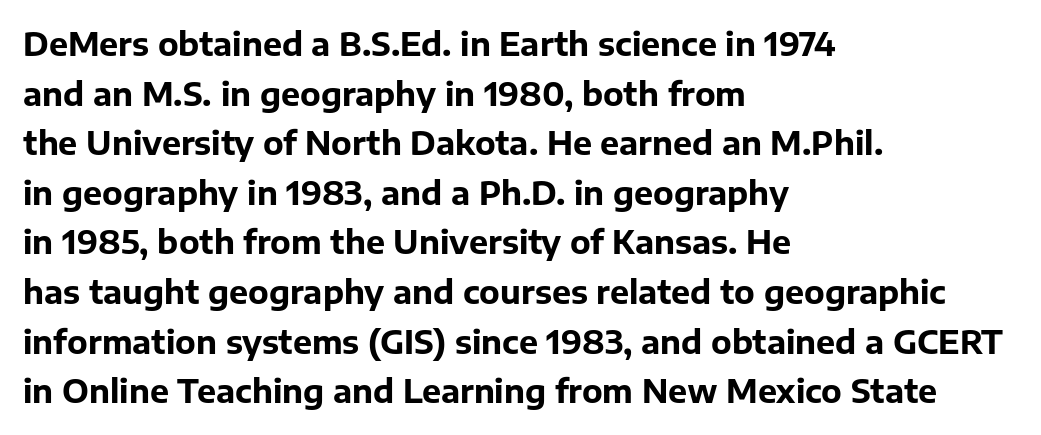
These lines keep a tight, regular rhythm from letter to letter. The block of text has a typical density, with ordinary space between rows. The ragged edge is on the right, which tells us the setting is flush left. Words float on clear page, feet unadorned. The strokes are fattened all the way to bold.
